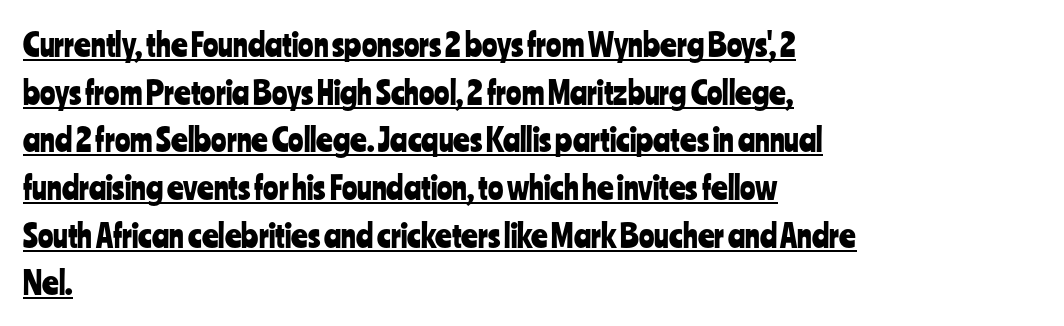
{"serif": "no", "italic": "no", "width": "condensed", "stroke_contrast": "low", "x_height": "medium", "monospaced": "no", "underline": "yes", "align": "left", "line_spacing": "normal", "line_spacing_ratio": 1.49, "letter_spacing": "normal", "letter_spacing_em": 0.0, "glyph_px": 32}
